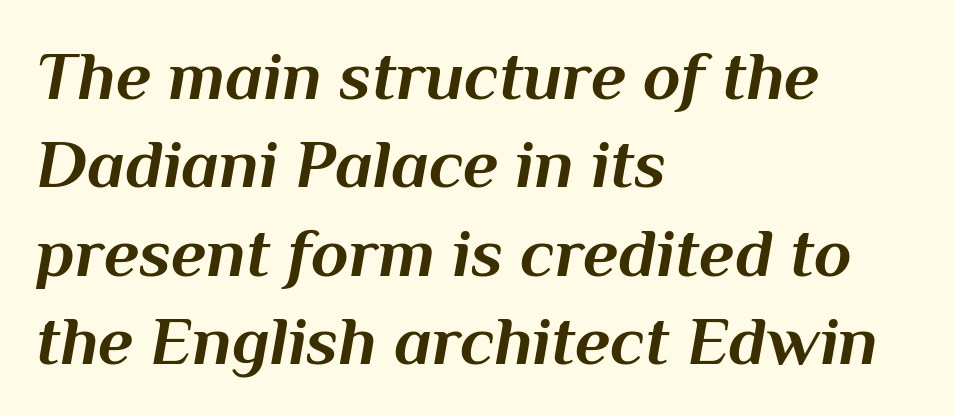
In terms of weight, the rendering is a true, heavy bold. No word sits above an underline. This sample uses an oblique cut, with every glyph tilted off the vertical. You could not count columns in this text — the font is proportionally spaced. Does extra space separate the letters? No, they use regular spacing. The passage is arranged the way most books set body copy — flush left.
